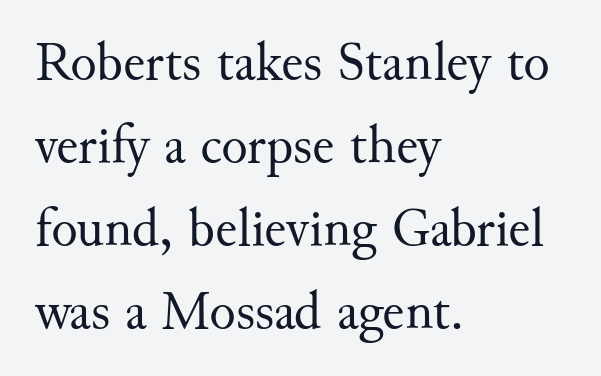
Every stem runs plumb, perpendicular to the baseline. Note: serifs present on the glyphs. What's the leading like? Ordinary, nothing unusual. You could not count columns in this text — the font is proportionally spaced. Look at the tracking — it's just the regular setting, nothing added.
